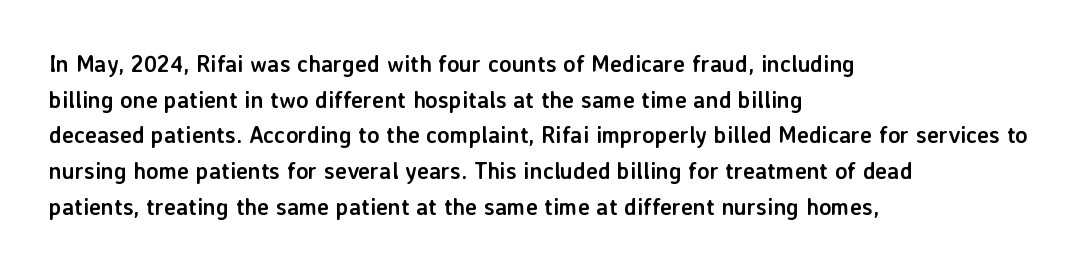
Q: Is the text bold? A: Yes.
Q: Is the text italic (slanted)? A: No, it is upright.
Q: Is the text underlined? A: No.
Q: How is the paragraph aligned? A: Left-aligned.
Q: Is the spacing between letters normal or unusually wide? A: Normal.
Q: Is the spacing between lines tight, normal or loose? A: Normal.
